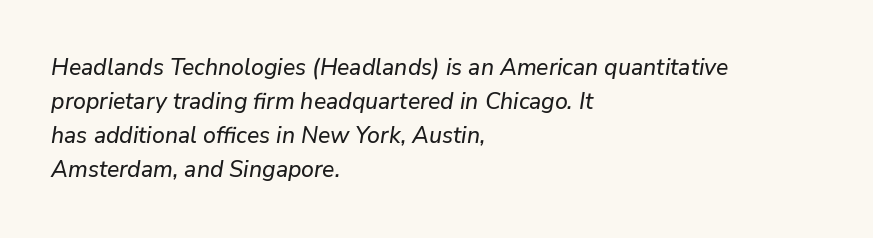
It's the slanting kind of type. Clear beneath every line of the passage. Nobody touched the tracking dial on this one. Notice how descenders clear the ascenders below comfortably — that's standard leading. Teacher's note: observe the even left margin — that is flush-left alignment.
